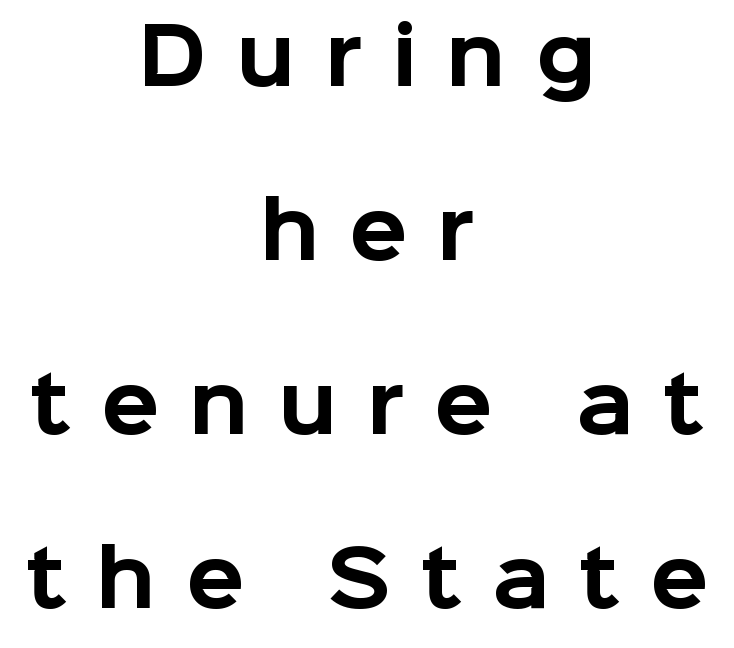
{"serif": "no", "italic": "no", "bold": "yes", "weight": "bold", "width": "normal", "stroke_contrast": "low", "x_height": "medium", "monospaced": "no", "underline": "no", "align": "center", "line_spacing": "loose", "line_spacing_ratio": 2.29, "letter_spacing": "wide", "letter_spacing_em": 0.39, "glyph_px": 76}
